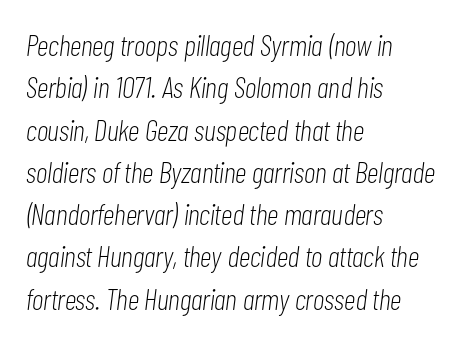
Q: Is the text bold? A: No.
Q: Is the text italic (slanted)? A: Yes, it leans right by about 7 degrees.
Q: Is the text underlined? A: No.
Q: How is the paragraph aligned? A: Left-aligned.
Q: Is the spacing between letters normal or unusually wide? A: Normal.
Q: Is the spacing between lines tight, normal or loose? A: Normal.
Q: Width (condensed, normal, or wide)? A: Condensed.
Q: Stroke contrast? A: Low.
Q: x-height? A: Medium.
Q: Monospaced? A: No.
